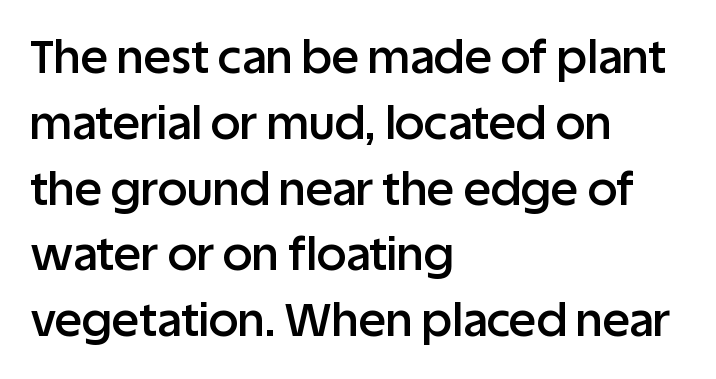
{"serif": "no", "italic": "no", "bold": "semi", "weight": "semibold", "width": "normal", "stroke_contrast": "low", "x_height": "large", "monospaced": "no", "underline": "no", "align": "left", "line_spacing": "normal", "line_spacing_ratio": 1.43, "letter_spacing": "normal", "letter_spacing_em": 0.0, "glyph_px": 46}
